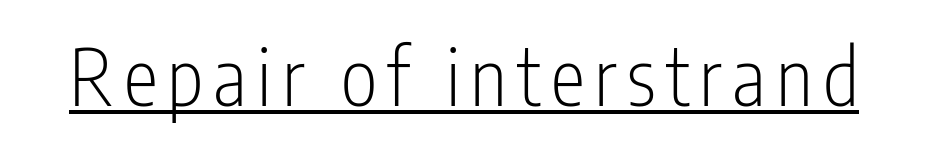
Compared with a typical body face, this is equally light or lighter still. Underline: present. The letters carry no serifs — their stems end cleanly without finishing strokes. Do the letters lean? They stand straight. Note the varied advance widths — an 'i' is clearly narrower than an 'm'.
